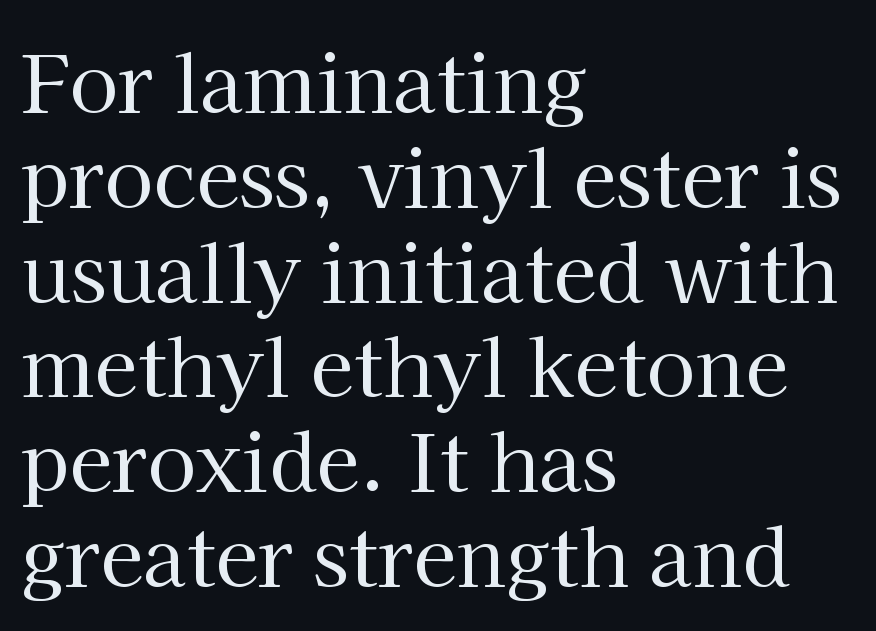
A typesetter would mark this as roman, not italic. Stem width sits at or under what a default text font uses. Bare-footed words on every line. The rendering shows small feet on the letterforms — a serif design. Short and long lines alike share a common starting point at left. This sample has the flowing, uneven cadence of proportional lettering.
